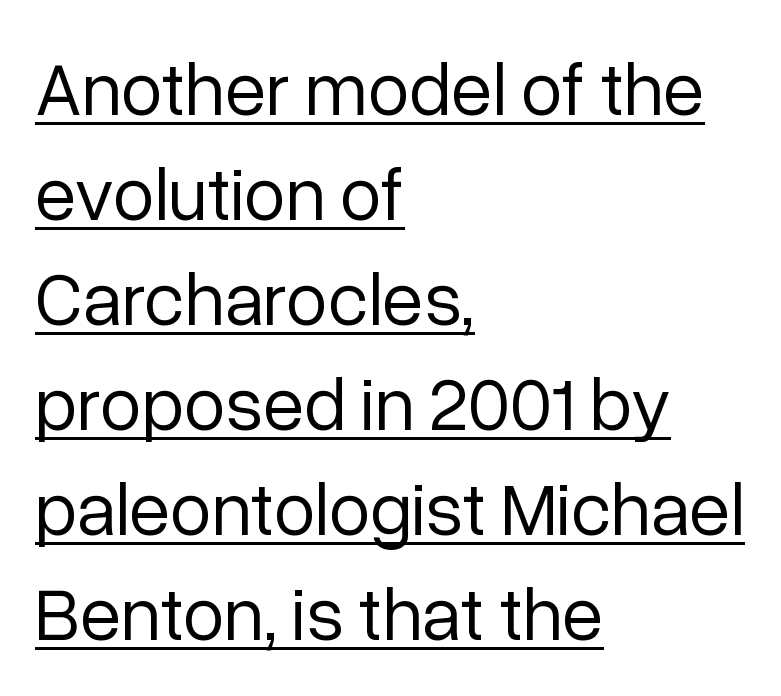
{"serif": "no", "italic": "no", "bold": "no", "weight": "regular", "width": "normal", "stroke_contrast": "low", "x_height": "medium", "monospaced": "no", "underline": "yes", "align": "left", "line_spacing": "normal", "line_spacing_ratio": 1.4, "letter_spacing": "normal", "letter_spacing_em": 0.0, "glyph_px": 75}
